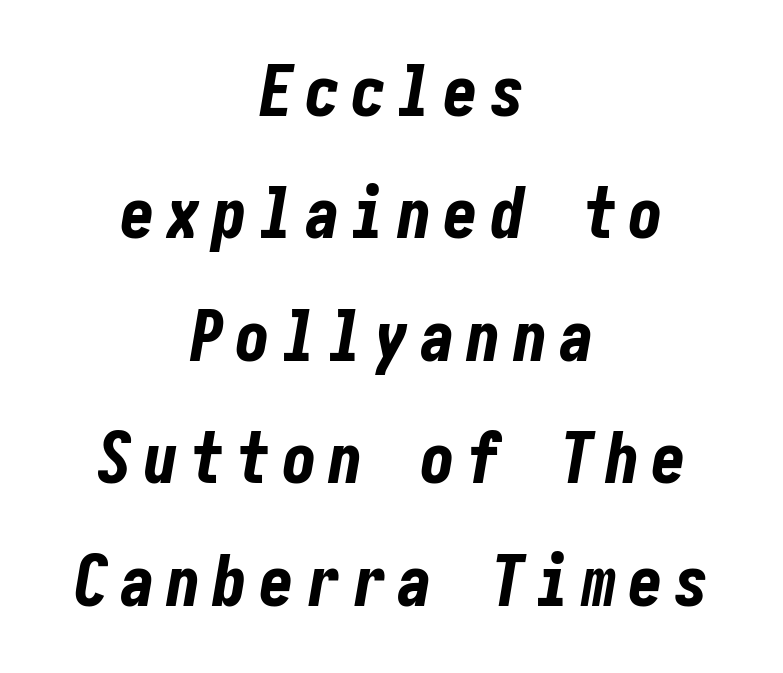
Q: Is the text bold? A: Yes.
Q: Is the text italic (slanted)? A: Yes, it leans right by about 10 degrees.
Q: Is the text underlined? A: No.
Q: How is the paragraph aligned? A: Centered.
Q: Width (condensed, normal, or wide)? A: Condensed.
Q: Stroke contrast? A: Low.
Q: x-height? A: Medium.
